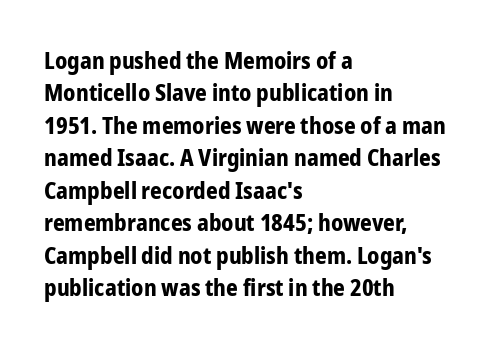
The space directly below the letters is spotless. A dark, heavy texture on the line: the type is bold. Every row of glyphs begins at an identical x-position on the left. Posture: vertical.
